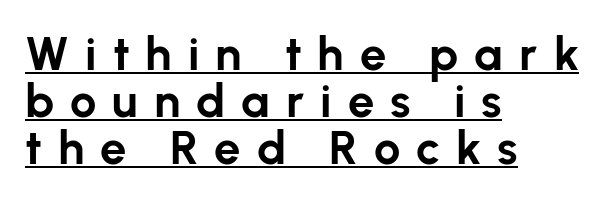
Q: Is the text bold? A: Yes.
Q: Is the text italic (slanted)? A: No, it is upright.
Q: Is the typeface a serif or a sans-serif typeface? A: Sans-serif.
Q: Is the text underlined? A: Yes.
Q: How is the paragraph aligned? A: Left-aligned.
Q: Is the spacing between letters normal or unusually wide? A: Unusually wide.
Q: Is the spacing between lines tight, normal or loose? A: Tight.
Q: Width (condensed, normal, or wide)? A: Normal.
Q: Stroke contrast? A: Low.
Q: x-height? A: Medium.
Q: Monospaced? A: No.
